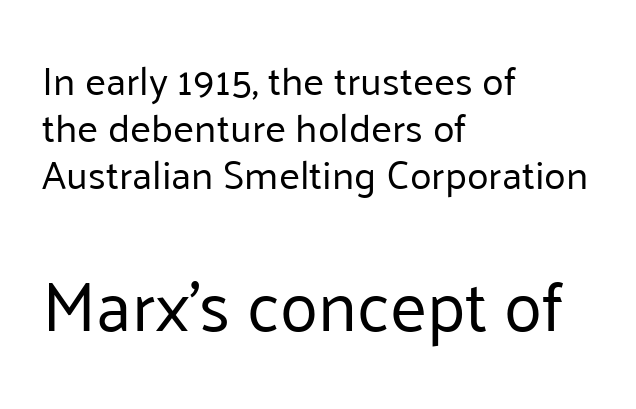
{"serif": "no", "italic": "no", "bold": "no", "weight": "regular", "width": "normal", "stroke_contrast": "low", "x_height": "medium", "monospaced": "no", "underline": "no", "align": "left", "line_spacing_ratio": 1.17, "letter_spacing": "normal", "letter_spacing_em": 0.0, "larger_block": "second", "size_ratio": 1.75, "glyph_px": 70}
